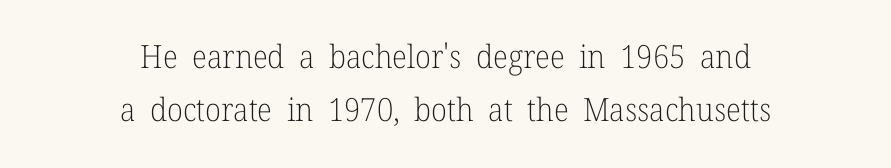
Spacing verdict: proportional, widths tailored to each character. Serif or sans? Serif — the stroke terminals have little feet. The weight tops out at a normal text grade. The gaps between neighbouring characters are ordinary and unremarkable. Normally led — the rows are evenly, conventionally spaced. Has an underline been added? It has not.
